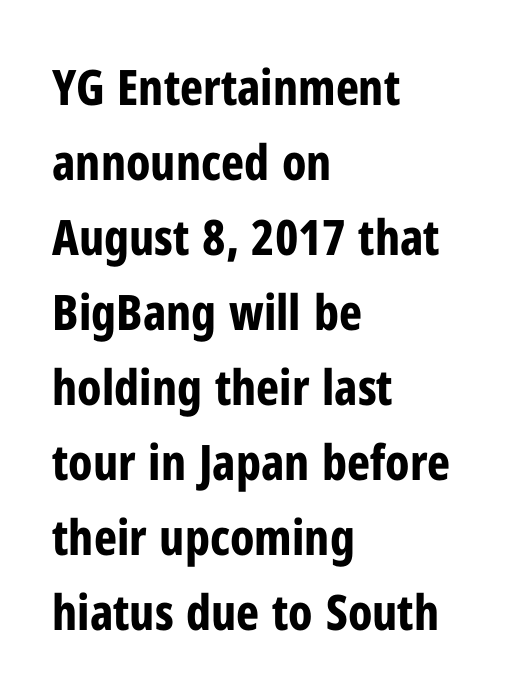
The image shows 49 px bold, condensed sans-serif type, upright; set left-aligned, normal line spacing (1.53x), normal letter spacing, not underlined; low stroke contrast and a medium x-height.
